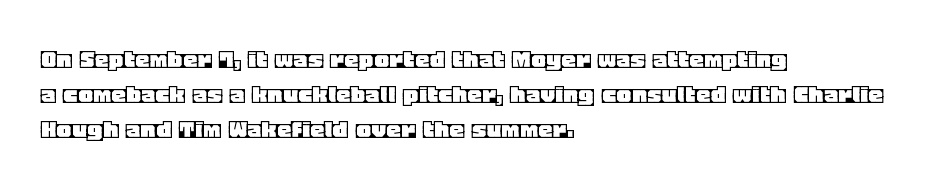
Q: Is the text italic (slanted)? A: No, it is upright.
Q: Is the text underlined? A: No.
Q: How is the paragraph aligned? A: Left-aligned.
Q: Is the spacing between letters normal or unusually wide? A: Normal.
Q: Width (condensed, normal, or wide)? A: Normal.
Q: x-height? A: Large.
Q: Monospaced? A: No.
